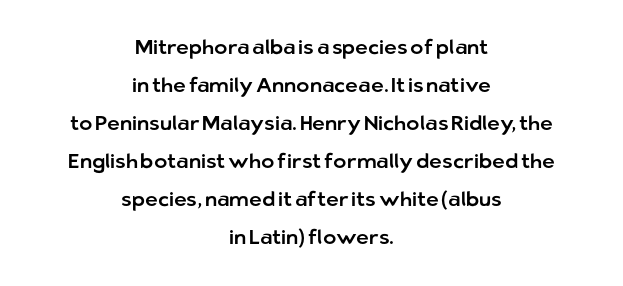
The image shows 20 px text type, upright; set centered, loose line spacing (1.9x), normal letter spacing, not underlined.
